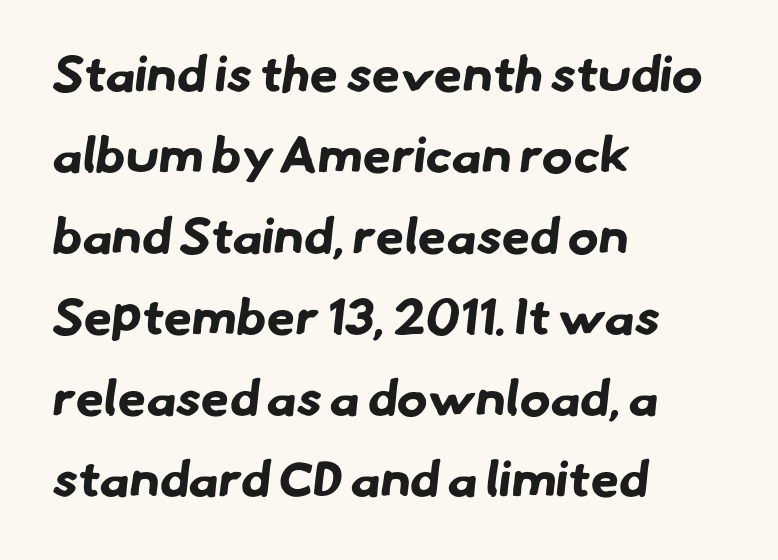
{"serif": "no", "bold": "yes", "weight": "bold", "width": "normal", "stroke_contrast": "low", "x_height": "small", "monospaced": "no", "underline": "no", "align": "left", "line_spacing": "normal", "line_spacing_ratio": 1.59, "letter_spacing": "normal", "letter_spacing_em": 0.0, "glyph_px": 51}
